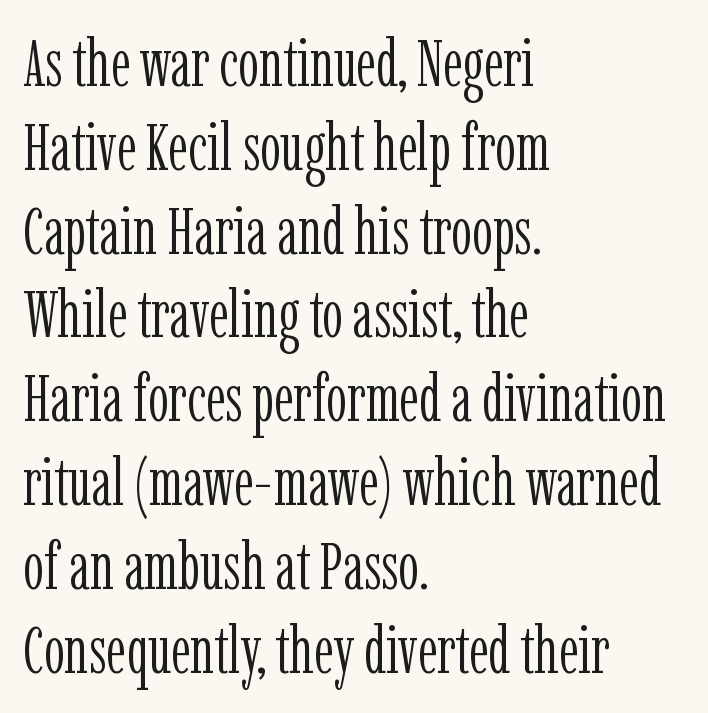
{"serif": "yes", "italic": "no", "bold": "no", "weight": "light", "width": "condensed", "stroke_contrast": "low", "x_height": "medium", "monospaced": "no", "underline": "no", "align": "left", "line_spacing": "normal", "line_spacing_ratio": 1.27, "letter_spacing": "normal", "letter_spacing_em": 0.0, "glyph_px": 66}
